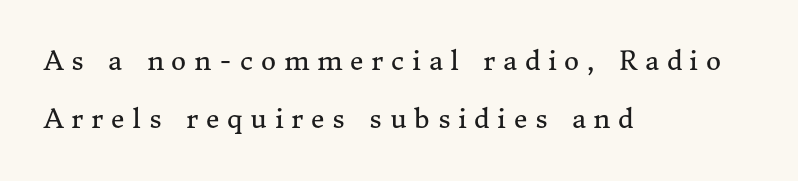
{"italic": "no", "bold": "no", "underline": "no", "align": "left", "line_spacing": "loose", "line_spacing_ratio": 2.24, "letter_spacing": "wide", "letter_spacing_em": 0.3, "glyph_px": 26}
